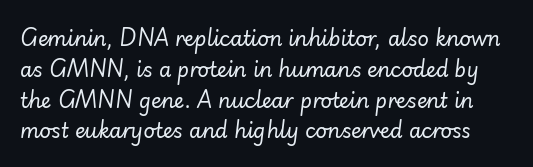
Q: Is the text bold? A: No.
Q: Is the text italic (slanted)? A: Yes, it leans right by about 7 degrees.
Q: Is the text underlined? A: No.
Q: Is the spacing between letters normal or unusually wide? A: Normal.
Q: Is the spacing between lines tight, normal or loose? A: Normal.
